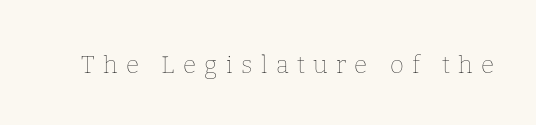
The image shows 24 px text type, upright; set unusually wide letter spacing (+0.35 em), not underlined.
